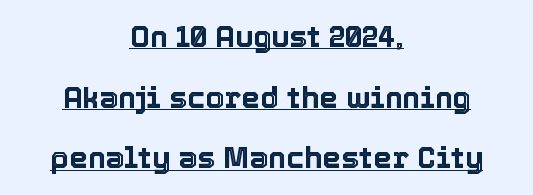
The image shows 30 px text type, upright; set centered, loose line spacing (2.02x), normal letter spacing, underlined; a medium x-height.
